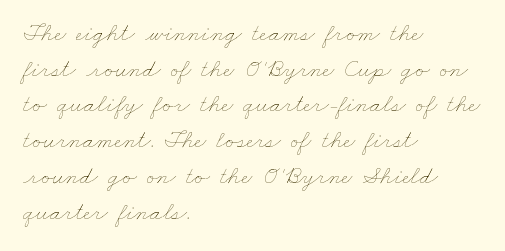
The line-height multiplier appears to be the usual default. Descenders hang freely into open space. These lines are set flush left with a ragged right edge. The weight would be labelled regular, book, light, or lighter still.
